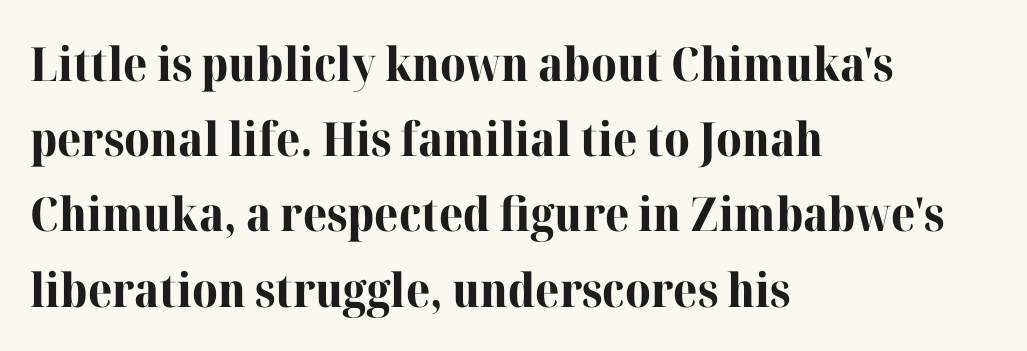
Q: Is the text bold? A: Yes.
Q: Is the text italic (slanted)? A: No, it is upright.
Q: Is the typeface a serif or a sans-serif typeface? A: Serif.
Q: Is the text underlined? A: No.
Q: How is the paragraph aligned? A: Left-aligned.
Q: Is the spacing between letters normal or unusually wide? A: Normal.
Q: Is the spacing between lines tight, normal or loose? A: Normal.
Q: Width (condensed, normal, or wide)? A: Normal.
Q: Stroke contrast? A: High.
Q: x-height? A: Medium.
Q: Monospaced? A: No.
